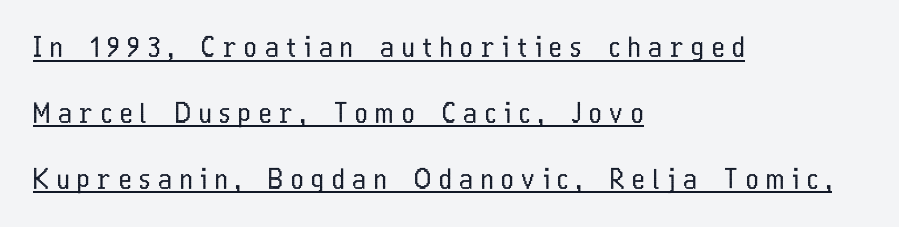
The image shows 27 px text type, upright; set left-aligned, loose line spacing (2.44x), unusually wide letter spacing (+0.29 em), underlined.
